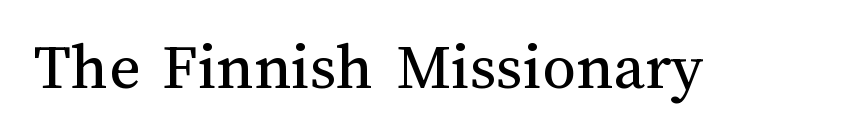
The image shows 67 px regular-weight type, upright; set normal letter spacing, not underlined; medium stroke contrast and a medium x-height.
